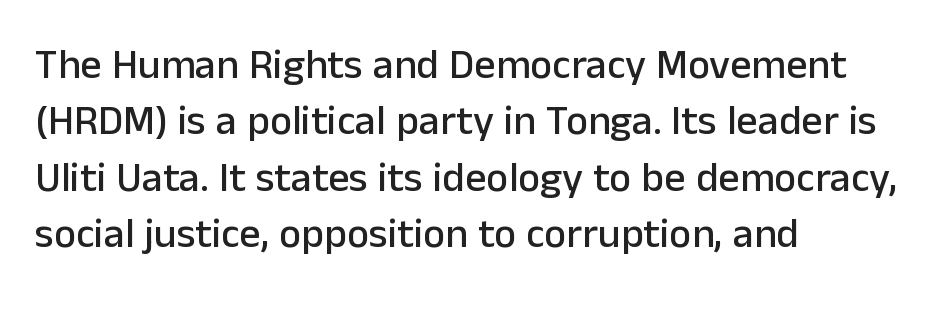
{"serif": "no", "italic": "no", "width": "normal", "stroke_contrast": "low", "x_height": "medium", "monospaced": "no", "underline": "no", "align": "left", "line_spacing": "normal", "line_spacing_ratio": 1.34, "letter_spacing": "normal", "letter_spacing_em": 0.0, "glyph_px": 42}
